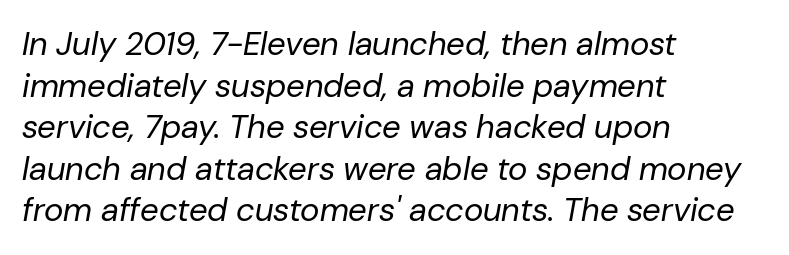
{"italic": "yes", "lean": "right", "slant_degrees": 10, "bold": "no", "weight": "regular", "width": "normal", "stroke_contrast": "low", "x_height": "medium", "monospaced": "no", "underline": "no", "align": "left", "line_spacing": "normal", "line_spacing_ratio": 1.26, "letter_spacing": "normal", "letter_spacing_em": 0.0, "glyph_px": 33}
